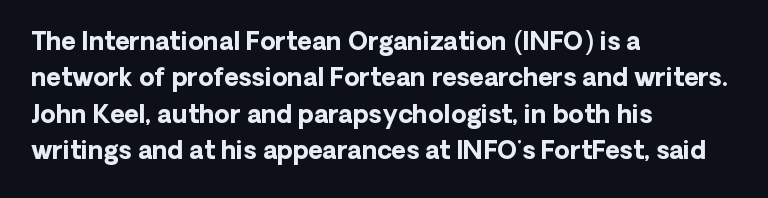
The letters are bold, with thick, heavy strokes. If you measured baseline to baseline, you'd find a middling distance. Posture: straight, roman, zero tilt. No word sits above an underline.
